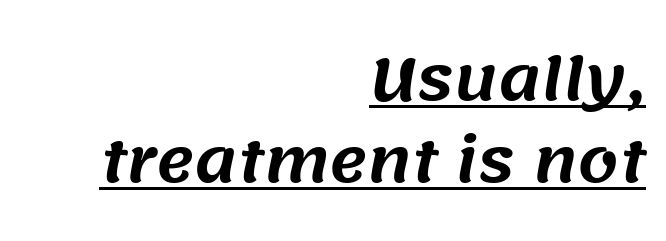
The image shows 58 px sans-serif type; set right-aligned, normal line spacing (1.41x), normal letter spacing, underlined; medium stroke contrast and a large x-height.
